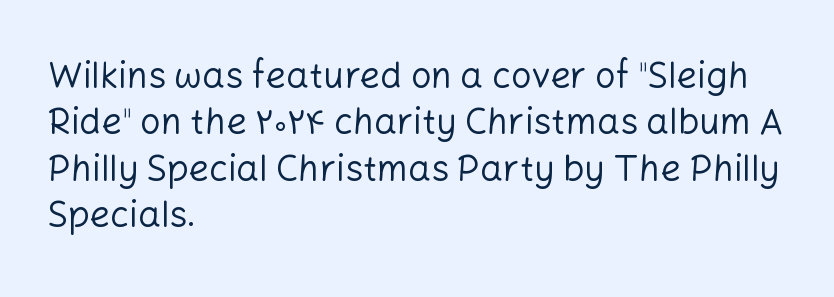
Q: Is the text bold? A: No.
Q: Is the text italic (slanted)? A: No, it is upright.
Q: Is the typeface a serif or a sans-serif typeface? A: Sans-serif.
Q: Is the text underlined? A: No.
Q: How is the paragraph aligned? A: Left-aligned.
Q: Is the spacing between letters normal or unusually wide? A: Normal.
Q: Is the spacing between lines tight, normal or loose? A: Normal.
Q: Width (condensed, normal, or wide)? A: Normal.
Q: Stroke contrast? A: Low.
Q: x-height? A: Medium.
Q: Monospaced? A: No.
